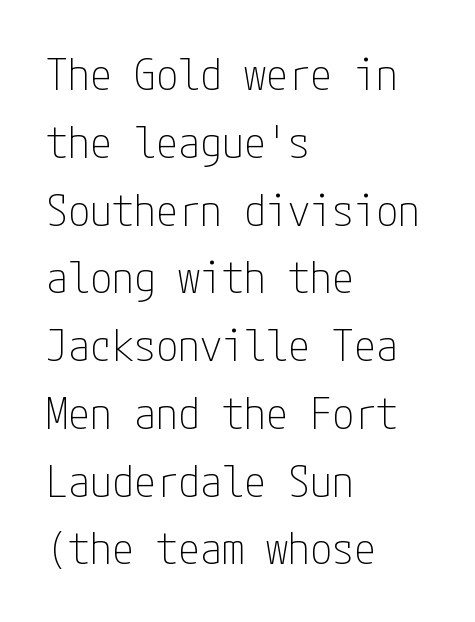
{"serif": "no", "italic": "no", "bold": "no", "weight": "thin", "width": "condensed", "stroke_contrast": "low", "x_height": "medium", "underline": "no", "align": "left", "line_spacing": "normal", "line_spacing_ratio": 1.54, "letter_spacing": "normal", "letter_spacing_em": 0.0, "glyph_px": 44}
